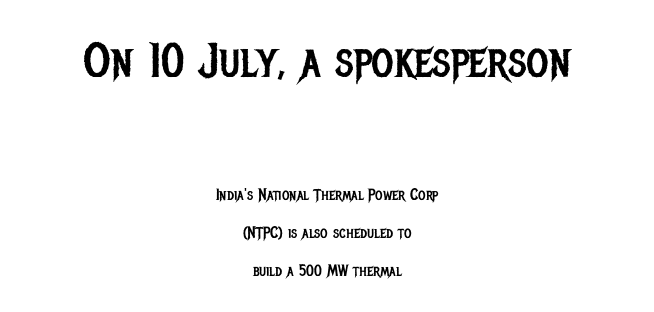
Nothing heavy about these letters — not bold at all. Larger block? The one above; the one below is distinctly smaller. Each row of text sits above clean, open space. Caption: standard tracking, unaltered. These lines are rendered in a variable-pitch font. Quick note: not italic, upright.
